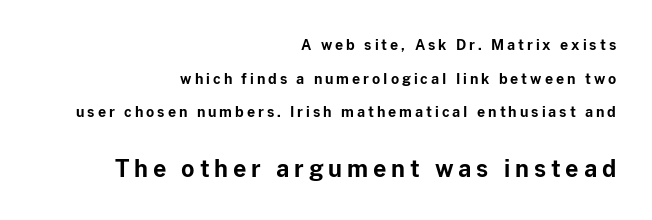
Q: Is the text bold? A: Yes.
Q: Is the text italic (slanted)? A: No, it is upright.
Q: Is the text underlined? A: No.
Q: How is the paragraph aligned? A: Right-aligned.
Q: Is the spacing between letters normal or unusually wide? A: Unusually wide.
Q: Is the spacing between lines tight, normal or loose? A: Loose.
Q: Which block of text is set in a larger size, the first (top) or the second (bottom)? A: The second (bottom) one.
